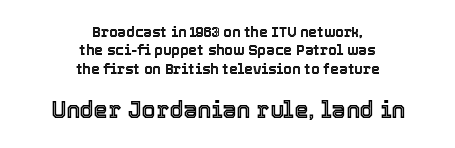
{"italic": "no", "underline": "no", "align": "center", "line_spacing": "normal", "line_spacing_ratio": 1.31, "letter_spacing": "normal", "letter_spacing_em": 0.0, "larger_block": "second", "size_ratio": 1.64, "glyph_px": 23}
